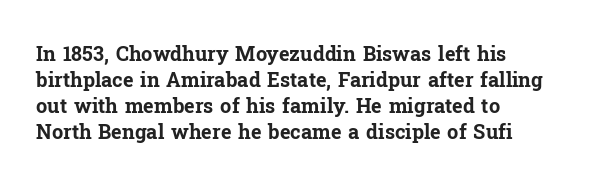
{"italic": "no", "bold": "yes", "underline": "no", "align": "left", "line_spacing": "normal", "line_spacing_ratio": 1.3, "letter_spacing": "normal", "letter_spacing_em": 0.0, "glyph_px": 20}
